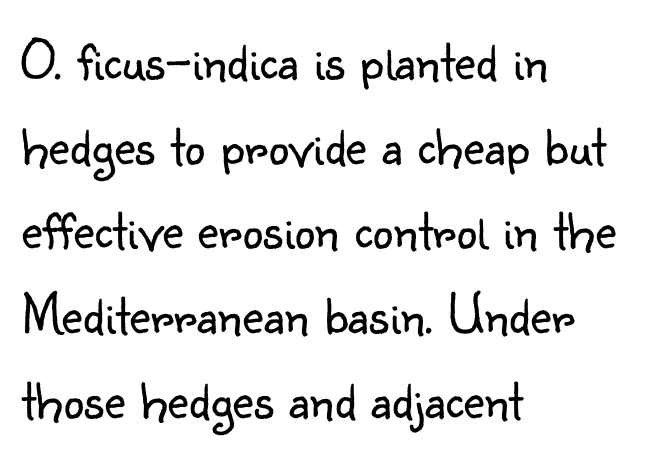
The image shows 58 px light sans-serif type, upright; set left-aligned, normal line spacing (1.46x), normal letter spacing, not underlined; low stroke contrast and a small x-height.
